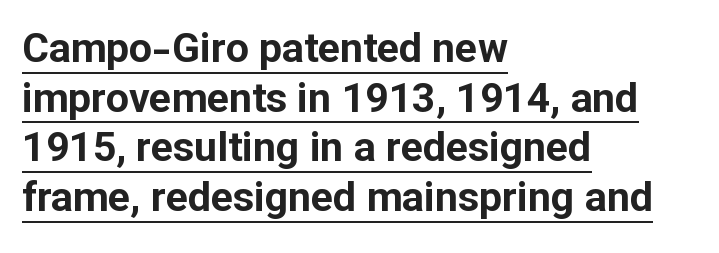
{"serif": "no", "italic": "no", "bold": "yes", "weight": "bold", "width": "normal", "stroke_contrast": "low", "x_height": "medium", "monospaced": "no", "underline": "yes", "align": "left", "line_spacing_ratio": 1.21, "letter_spacing": "normal", "letter_spacing_em": 0.0, "glyph_px": 41}
